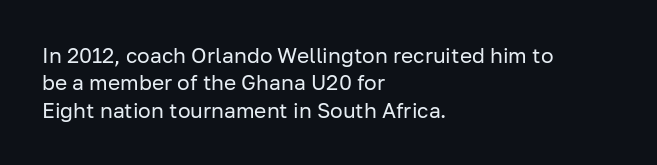
{"italic": "no", "bold": "no", "underline": "no", "align": "left", "line_spacing": "normal", "line_spacing_ratio": 1.3, "letter_spacing": "normal", "letter_spacing_em": 0.0, "glyph_px": 21}
